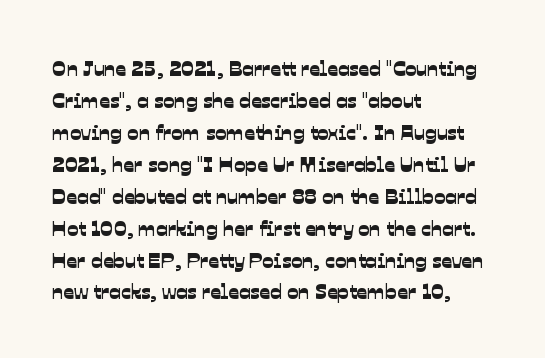
Quick note: interline space is typical. If you drew a ruler down the left edge, every line would touch it. Here the glyphs are tracked normally, forming tight word shapes. Words float on clear page, feet unadorned.
